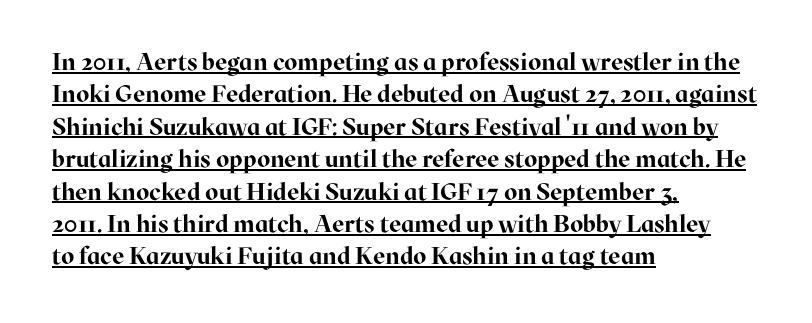
{"italic": "no", "bold": "yes", "underline": "yes", "align": "left", "line_spacing": "normal", "line_spacing_ratio": 1.35, "letter_spacing": "normal", "letter_spacing_em": 0.0, "glyph_px": 24}
